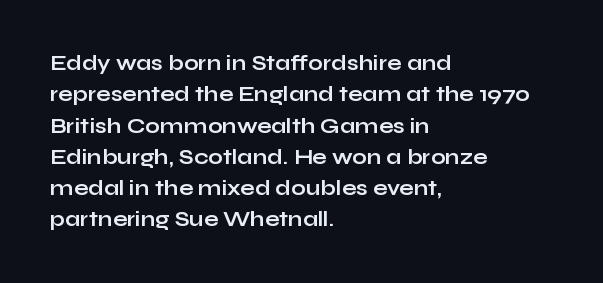
The image shows 21 px bold type, upright; set left-aligned, normal line spacing (1.49x), normal letter spacing, not underlined.
